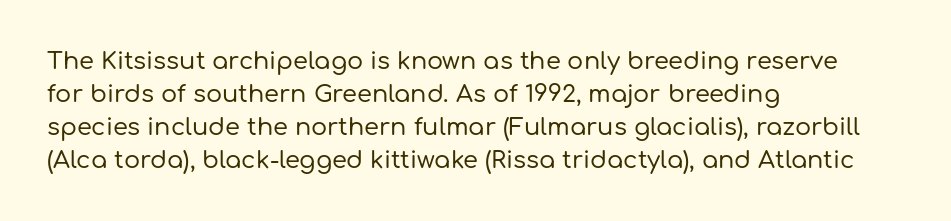
Q: Is the text italic (slanted)? A: No, it is upright.
Q: Is the text underlined? A: No.
Q: How is the paragraph aligned? A: Left-aligned.
Q: Is the spacing between letters normal or unusually wide? A: Normal.
Q: Is the spacing between lines tight, normal or loose? A: Normal.
